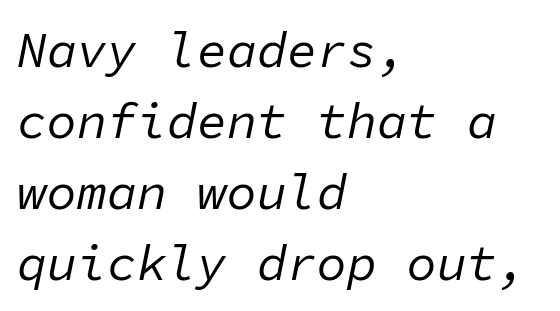
{"italic": "yes", "lean": "right", "slant_degrees": 11, "bold": "no", "weight": "regular", "width": "normal", "stroke_contrast": "low", "x_height": "medium", "monospaced": "yes", "underline": "no", "align": "left", "line_spacing": "normal", "line_spacing_ratio": 1.42, "letter_spacing": "normal", "letter_spacing_em": 0.0, "glyph_px": 50}
